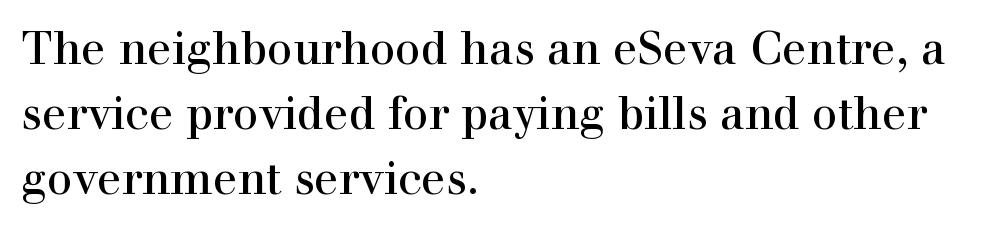
The rendering shows small feet on the letterforms — a serif design. Note the varied advance widths — an 'i' is clearly narrower than an 'm'. Designer's note — italics off, roman on. How are the letters spaced? Ordinarily, with no added tracking. Descenders are the only things crossing below the line.
